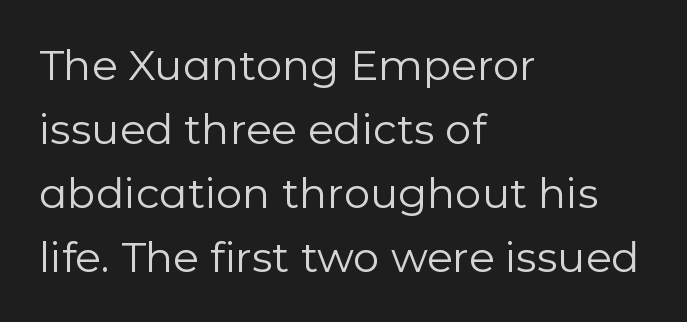
Q: Is the text bold? A: No.
Q: Is the text italic (slanted)? A: No, it is upright.
Q: Is the typeface a serif or a sans-serif typeface? A: Sans-serif.
Q: Is the text underlined? A: No.
Q: How is the paragraph aligned? A: Left-aligned.
Q: Is the spacing between letters normal or unusually wide? A: Normal.
Q: Is the spacing between lines tight, normal or loose? A: Normal.
Q: Width (condensed, normal, or wide)? A: Normal.
Q: Stroke contrast? A: Low.
Q: x-height? A: Medium.
Q: Monospaced? A: No.
